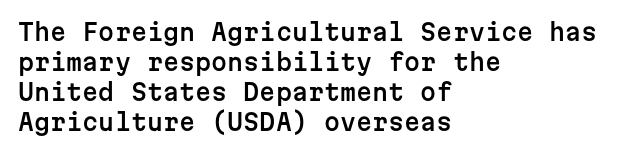
The rendering keeps characters at their native spacing. The string is rendered with underlining switched off. It's the straight-up-and-down kind of type. The paragraph has a hard left edge and a soft right edge. One glance says typical: line gaps are just what's usual.
